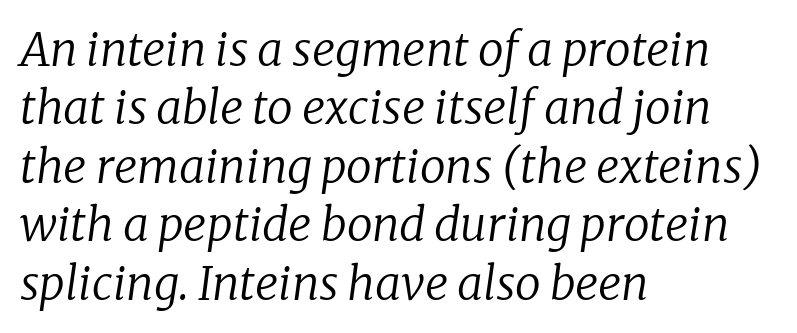
Varying glyph widths throughout — classic text-font behaviour. If you drew a line through each stem, it would be angled. The cut favours lightness, reaching ordinary text weight at its darkest. Unlike a clean sans, this face finishes its strokes with serifs.
